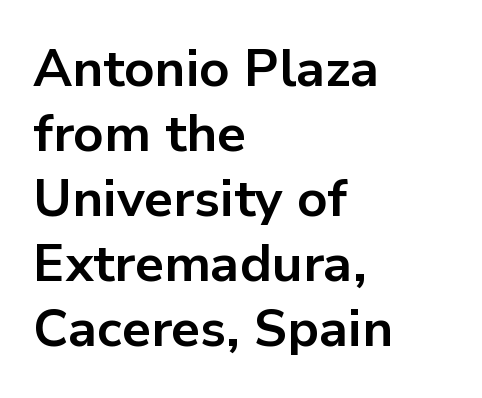
Are there feet on the stems? There aren't — it's a sans. Character widths vary here, with narrow letters taking less room than wide ones. The rows are spaced the way most documents space them. Has an underline been added? It has not. The characters look thick and weighty, a clear bold. The compositor pushed each line to the left boundary.
